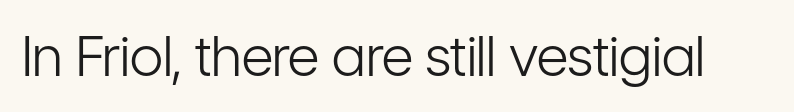
Varying glyph widths throughout — classic text-font behaviour. The passage shown is not bold in any degree. The gap between lines stays unmarked. Unlike a traditional serif, this face leaves its strokes unadorned. Unlike italic type, these characters show no tilt at all.
